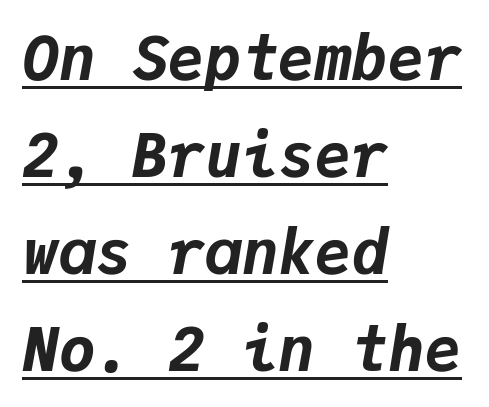
Q: Is the text bold? A: Yes.
Q: Is the text italic (slanted)? A: Yes, it leans right by about 9 degrees.
Q: Is the text underlined? A: Yes.
Q: How is the paragraph aligned? A: Left-aligned.
Q: Is the spacing between letters normal or unusually wide? A: Normal.
Q: Is the spacing between lines tight, normal or loose? A: Normal.
Q: Width (condensed, normal, or wide)? A: Normal.
Q: Stroke contrast? A: Low.
Q: x-height? A: Medium.
Q: Monospaced? A: Yes.
